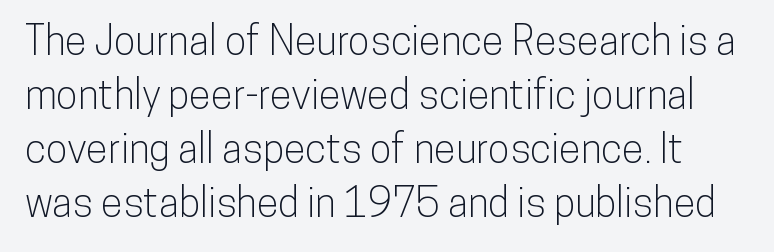
Q: Is the text italic (slanted)? A: No, it is upright.
Q: Is the typeface a serif or a sans-serif typeface? A: Sans-serif.
Q: Is the text underlined? A: No.
Q: Is the spacing between letters normal or unusually wide? A: Normal.
Q: Is the spacing between lines tight, normal or loose? A: Normal.
Q: Width (condensed, normal, or wide)? A: Condensed.
Q: Stroke contrast? A: Low.
Q: x-height? A: Medium.
Q: Monospaced? A: No.
